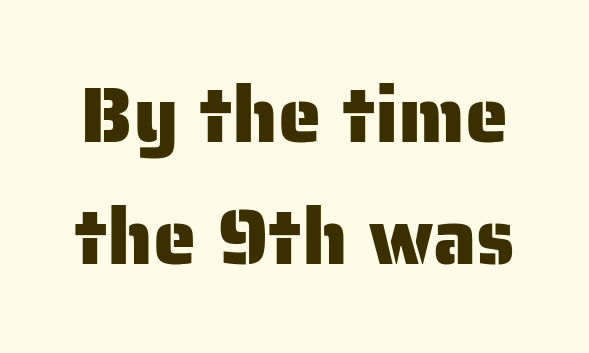
These lines were composed using upright roman letters. Does the leading feel generous? No, just average. Think of a printed novel: that variable character pitch is what you see here. Typographically, this falls in the sans-serif category. The passage shown has conventional tracking throughout.
